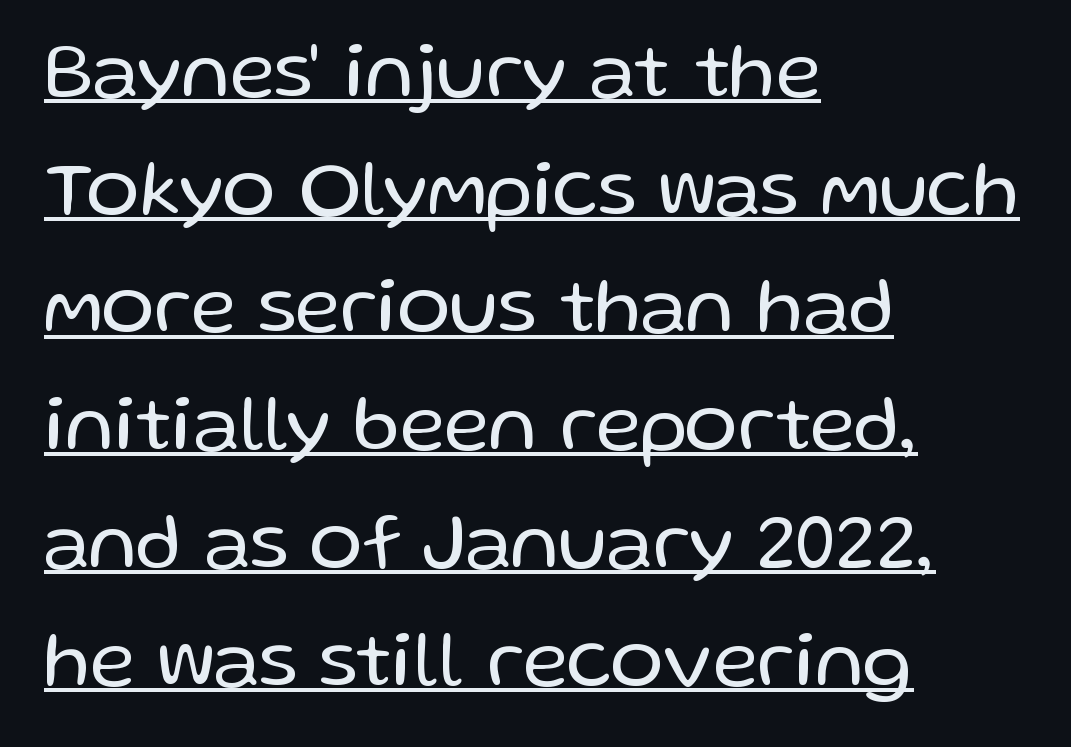
Q: Is the text bold? A: No.
Q: Is the text italic (slanted)? A: No, it is upright.
Q: Is the typeface a serif or a sans-serif typeface? A: Sans-serif.
Q: Is the text underlined? A: Yes.
Q: How is the paragraph aligned? A: Left-aligned.
Q: Is the spacing between letters normal or unusually wide? A: Normal.
Q: Is the spacing between lines tight, normal or loose? A: Normal.
Q: Width (condensed, normal, or wide)? A: Normal.
Q: Stroke contrast? A: Low.
Q: x-height? A: Medium.
Q: Monospaced? A: No.
